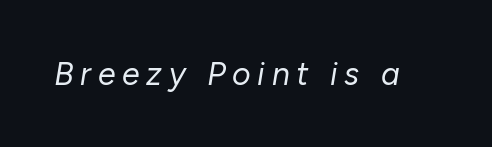
{"italic": "yes", "lean": "right", "slant_degrees": 10, "bold": "no", "weight": "regular", "width": "normal", "stroke_contrast": "low", "x_height": "medium", "monospaced": "no", "underline": "no", "letter_spacing": "wide", "letter_spacing_em": 0.21, "glyph_px": 32}
